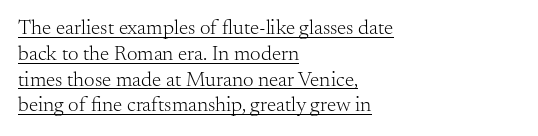
The image shows 21 px text type, upright; set left-aligned, line spacing 1.23x, normal letter spacing, underlined.
